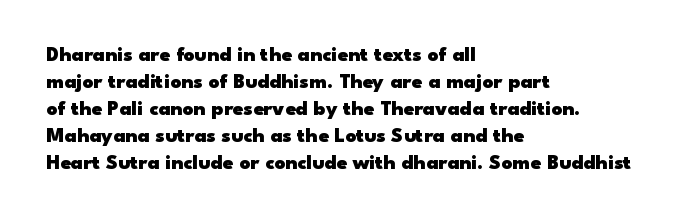
Q: Is the text bold? A: Yes.
Q: Is the text italic (slanted)? A: No, it is upright.
Q: Is the text underlined? A: No.
Q: How is the paragraph aligned? A: Left-aligned.
Q: Is the spacing between letters normal or unusually wide? A: Normal.
Q: Is the spacing between lines tight, normal or loose? A: Normal.
